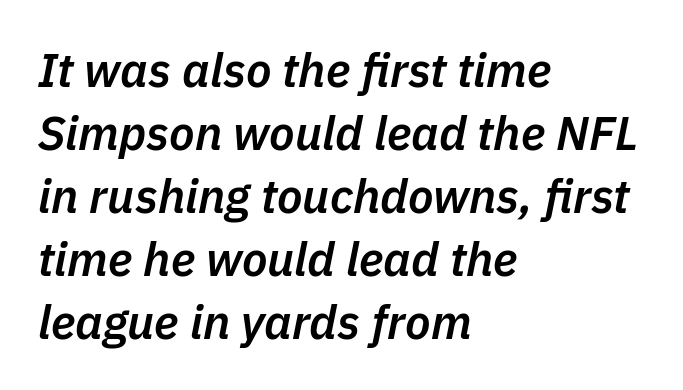
This rendering uses left alignment, leaving the right contour irregular. Weight check: semibold — heavier than regular, not quite bold. Evenly set lines give the paragraph a standard silhouette. Think of a printed novel: that variable character pitch is what you see here.
